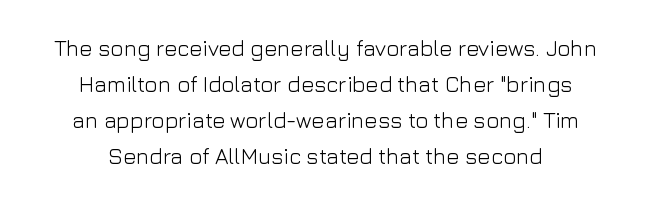
{"italic": "no", "bold": "no", "underline": "no", "align": "center", "line_spacing": "normal", "line_spacing_ratio": 1.64, "letter_spacing": "normal", "letter_spacing_em": 0.0, "glyph_px": 22}
